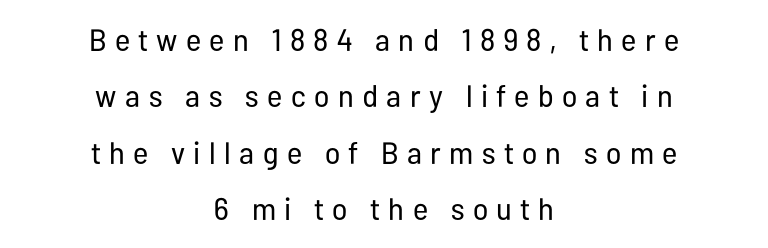
Letters rest on an invisible, unmarked baseline. The passage shown is typeset with a sans-serif family. Vertical strokes here are truly vertical. Think of a printed novel: that variable character pitch is what you see here. This rendering widens character spacing well past its baseline value. Horizontal alignment here is central, giving a formal, balanced look.
